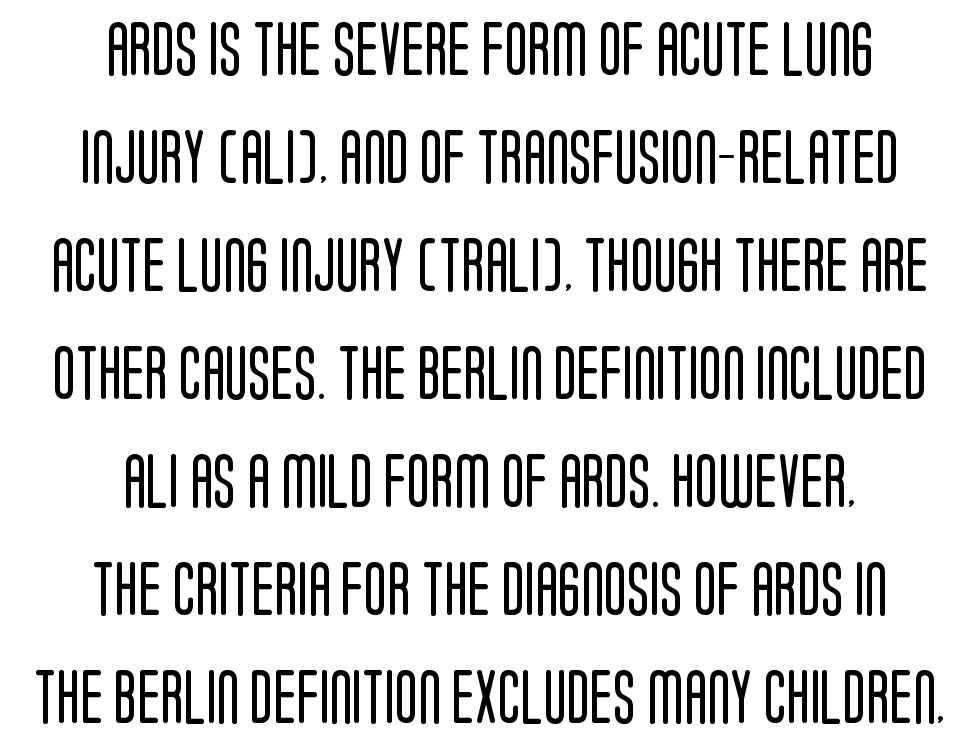
Heft: none added — not bold. The passage is arranged like a title page — every line centered. Is this a fixed-width face? No — the glyphs have proportional, varying widths. What stands out about the letter spacing? Nothing — it is the standard amount. Line spacing here is loose.
